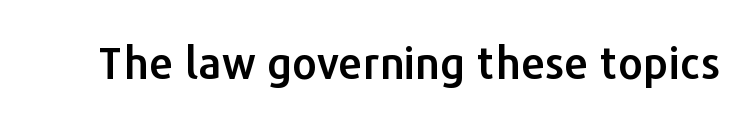
{"serif": "no", "italic": "no", "width": "normal", "stroke_contrast": "low", "x_height": "medium", "monospaced": "no", "underline": "no", "letter_spacing": "normal", "letter_spacing_em": 0.0, "glyph_px": 43}
